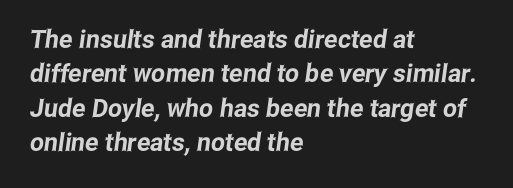
The image shows 25 px text type; set left-aligned, normal line spacing (1.38x), normal letter spacing, not underlined.
